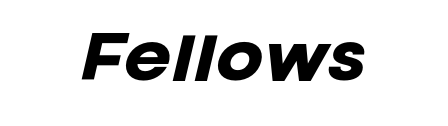
The image shows 57 px heavy type, italic (leaning right); set normal letter spacing, not underlined; low stroke contrast and a large x-height.
